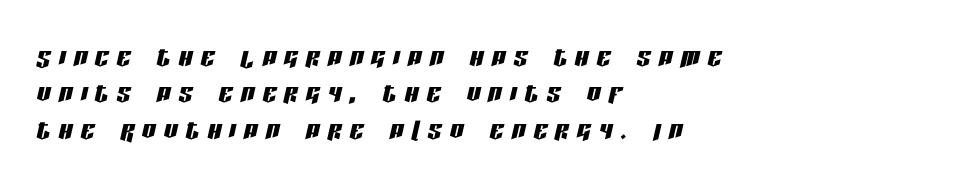
{"italic": "yes", "lean": "right", "slant_degrees": 13, "width": "condensed", "stroke_contrast": "low", "x_height": "large", "monospaced": "no", "underline": "no", "align": "left", "line_spacing": "tight", "line_spacing_ratio": 1.07, "letter_spacing": "wide", "letter_spacing_em": 0.24, "glyph_px": 34}
